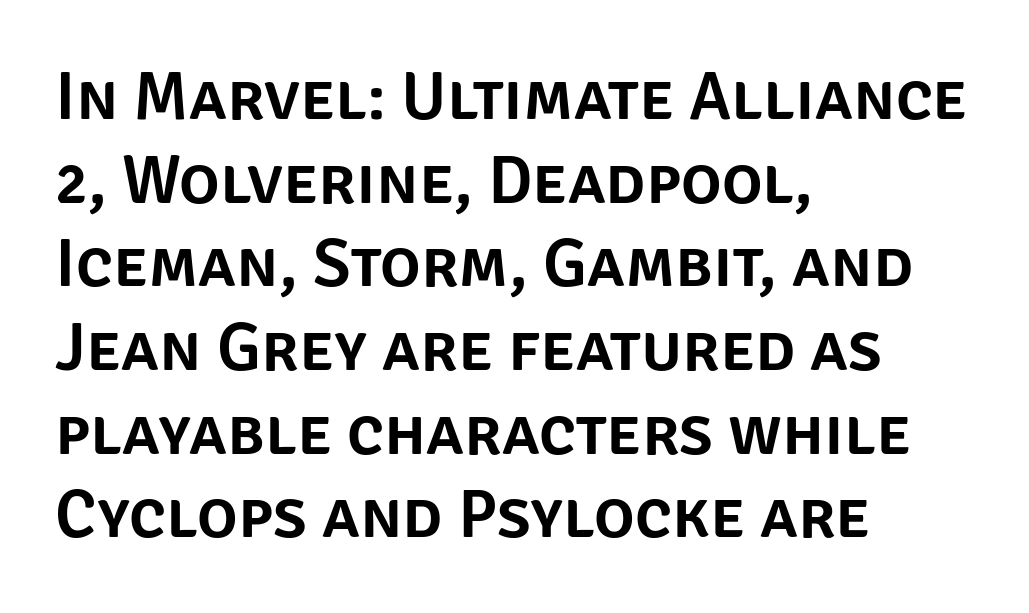
{"serif": "no", "italic": "no", "width": "normal", "stroke_contrast": "low", "x_height": "large", "monospaced": "no", "underline": "no", "align": "left", "line_spacing_ratio": 1.23, "letter_spacing": "normal", "letter_spacing_em": 0.0, "glyph_px": 68}
